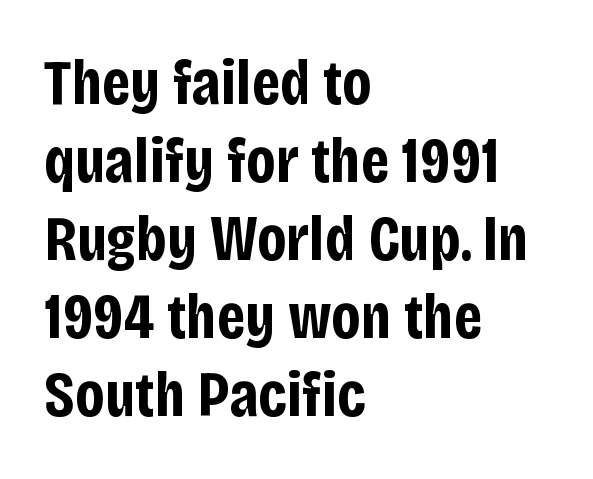
Q: Is the text bold? A: Yes.
Q: Is the text italic (slanted)? A: No, it is upright.
Q: Is the typeface a serif or a sans-serif typeface? A: Sans-serif.
Q: Is the text underlined? A: No.
Q: How is the paragraph aligned? A: Left-aligned.
Q: Is the spacing between letters normal or unusually wide? A: Normal.
Q: Width (condensed, normal, or wide)? A: Condensed.
Q: Stroke contrast? A: Low.
Q: x-height? A: Large.
Q: Monospaced? A: No.
